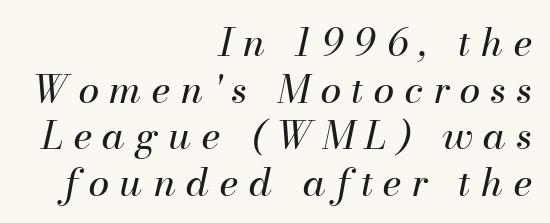
The image shows 38 px regular-weight type, italic (leaning right); set right-aligned, line spacing 1.23x, unusually wide letter spacing (+0.28 em), not underlined; medium stroke contrast and a small x-height.
